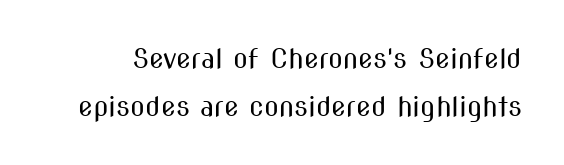
The image shows 27 px text type, upright; set line spacing 1.76x, normal letter spacing, not underlined.
